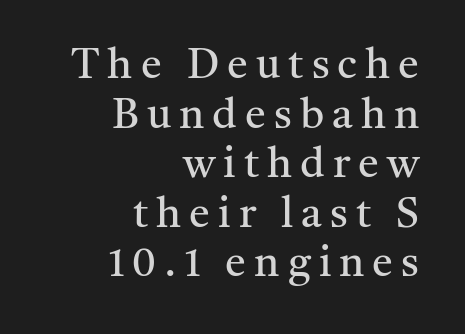
The image shows 42 px regular-weight serif type, upright; set right-aligned, line spacing 1.18x, not underlined; medium stroke contrast and a medium x-height.
